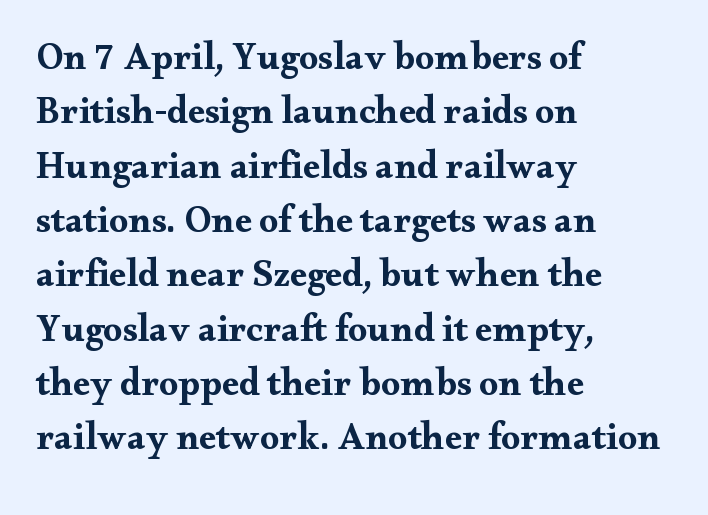
Rendered with straight, roman letterforms. The letterforms sit shoulder to shoulder at normal distance. The letters advance in unequal steps, a hallmark of proportional type. What weight is shown? A full bold with thick strokes. Underline: absent. Successive baselines arrive at the customary interval.
